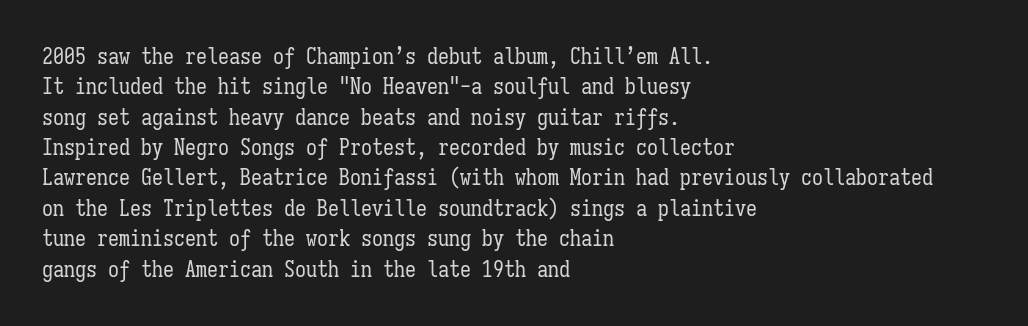
A quiet, ordinary-to-light weight characterises the typeface. The text block is weighted toward the left margin, trailing off unevenly rightward. This rendering leaves character spacing at its baseline value. Characters remain perfectly vertical along every line. The strip under each line holds only bare page.
